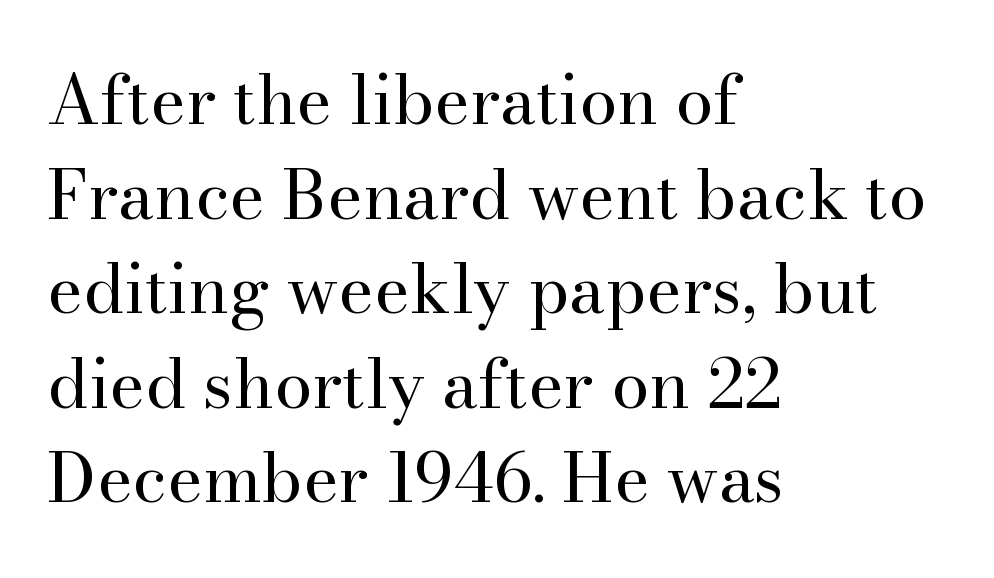
Q: Is the text bold? A: No.
Q: Is the text italic (slanted)? A: No, it is upright.
Q: Is the typeface a serif or a sans-serif typeface? A: Serif.
Q: Is the text underlined? A: No.
Q: How is the paragraph aligned? A: Left-aligned.
Q: Is the spacing between letters normal or unusually wide? A: Normal.
Q: Is the spacing between lines tight, normal or loose? A: Normal.
Q: Width (condensed, normal, or wide)? A: Normal.
Q: Stroke contrast? A: High.
Q: x-height? A: Small.
Q: Monospaced? A: No.
